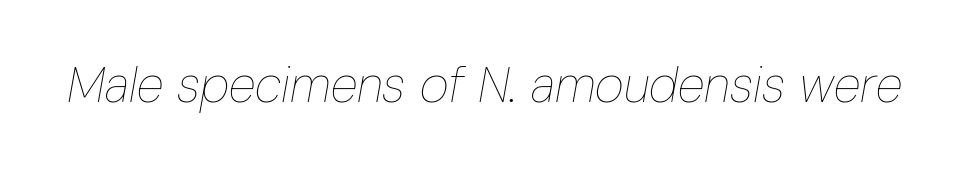
The lettering tilts uniformly, giving the passage an italic look. The letters advance in unequal steps, a hallmark of proportional type. Nobody drew a line under any word here. This sample uses plain, unmodified letter spacing.
